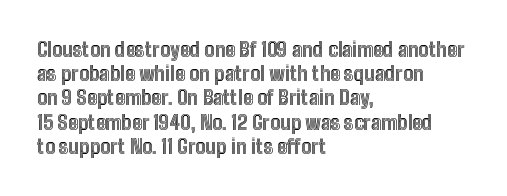
{"italic": "no", "underline": "no", "align": "left", "line_spacing_ratio": 1.21, "letter_spacing": "normal", "letter_spacing_em": 0.0, "glyph_px": 20}
